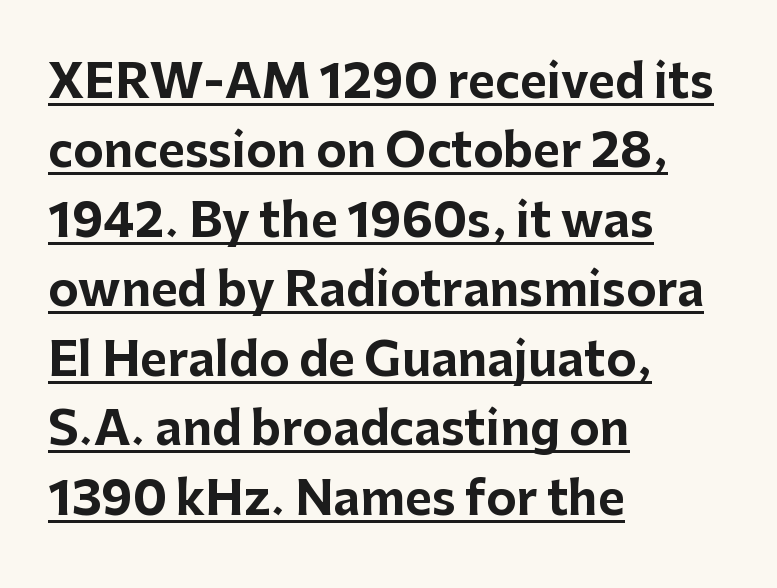
Check the space under the baseline: a stroke is drawn there. The font family rendered here belongs to the sans-serif group. The specimen reads as upright at a glance. The passage shown is typed in a proportional face where columns would drift.
